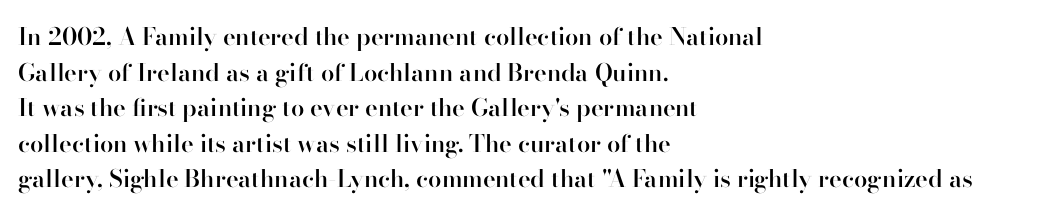
{"italic": "no", "bold": "semi", "underline": "no", "align": "left", "line_spacing": "normal", "line_spacing_ratio": 1.48, "letter_spacing": "normal", "letter_spacing_em": 0.0, "glyph_px": 24}
